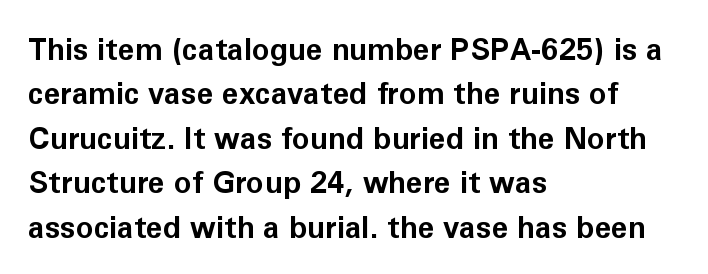
{"serif": "no", "italic": "no", "bold": "yes", "weight": "bold", "width": "normal", "stroke_contrast": "low", "x_height": "medium", "monospaced": "no", "underline": "no", "align": "left", "line_spacing": "normal", "line_spacing_ratio": 1.48, "letter_spacing": "normal", "letter_spacing_em": 0.0, "glyph_px": 30}
